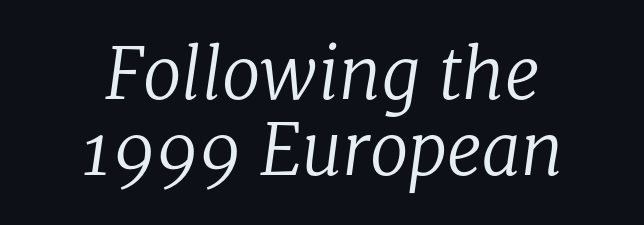
Q: Is the text bold? A: No.
Q: Is the text italic (slanted)? A: Yes, it leans right by about 8 degrees.
Q: Is the typeface a serif or a sans-serif typeface? A: Serif.
Q: Is the text underlined? A: No.
Q: How is the paragraph aligned? A: Centered.
Q: Is the spacing between letters normal or unusually wide? A: Normal.
Q: Is the spacing between lines tight, normal or loose? A: Tight.
Q: Width (condensed, normal, or wide)? A: Normal.
Q: Stroke contrast? A: Low.
Q: x-height? A: Medium.
Q: Monospaced? A: No.
